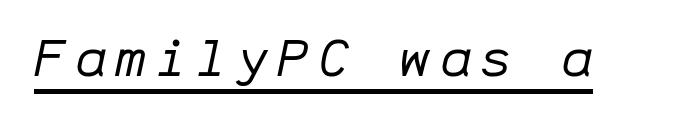
Q: Is the text bold? A: No.
Q: Is the text italic (slanted)? A: Yes, it leans right by about 12 degrees.
Q: Is the text underlined? A: Yes.
Q: Width (condensed, normal, or wide)? A: Normal.
Q: Stroke contrast? A: Low.
Q: x-height? A: Medium.
Q: Monospaced? A: Yes.
